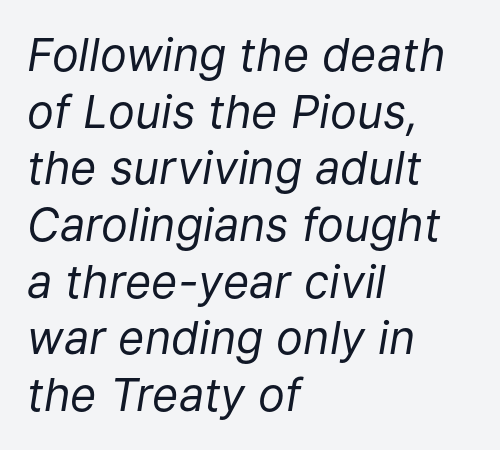
The image shows 45 px regular-weight type, italic (leaning right); set left-aligned, normal line spacing (1.26x), normal letter spacing, not underlined; low stroke contrast and a medium x-height.
